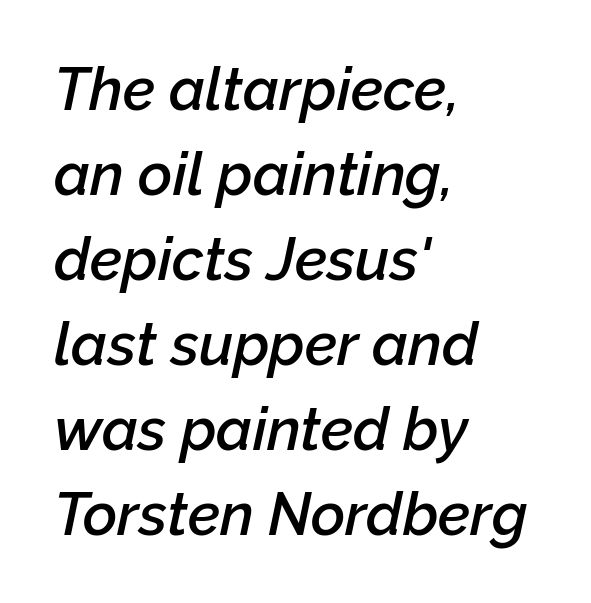
The image shows 59 px semibold type, italic (leaning right); set left-aligned, normal line spacing (1.44x), normal letter spacing, not underlined; low stroke contrast and a medium x-height.
